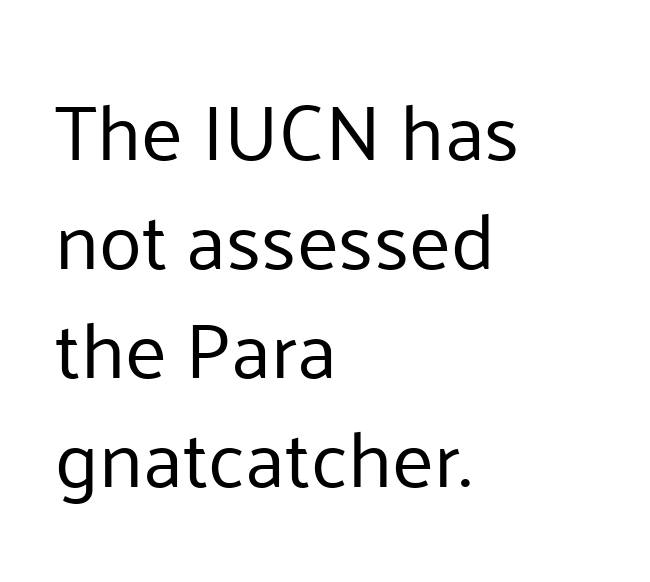
The image shows 79 px regular-weight sans-serif type, upright; set left-aligned, normal line spacing (1.38x), normal letter spacing, not underlined; low stroke contrast and a medium x-height.
